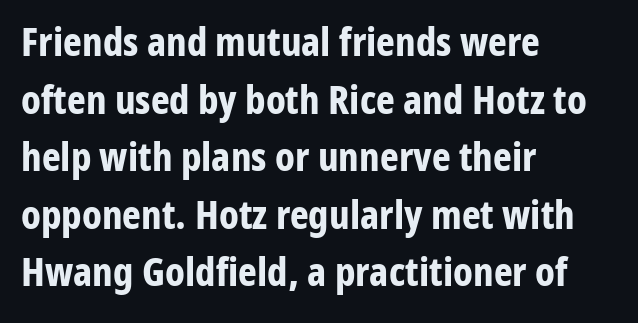
Q: Is the text bold? A: Yes.
Q: Is the text italic (slanted)? A: No, it is upright.
Q: Is the typeface a serif or a sans-serif typeface? A: Sans-serif.
Q: Is the text underlined? A: No.
Q: How is the paragraph aligned? A: Left-aligned.
Q: Is the spacing between letters normal or unusually wide? A: Normal.
Q: Is the spacing between lines tight, normal or loose? A: Normal.
Q: Width (condensed, normal, or wide)? A: Condensed.
Q: Stroke contrast? A: Low.
Q: x-height? A: Medium.
Q: Monospaced? A: No.
